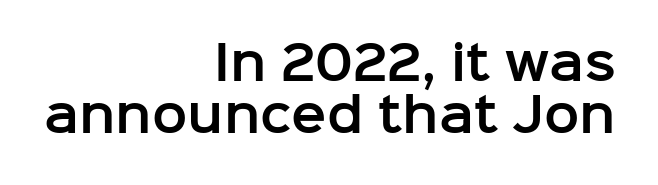
Tracking here is standard; glyphs follow each other at the usual distance. Tightly led — the rows are bunched. Italic: no, the glyphs are upright roman. Unlike a traditional serif, this face leaves its strokes unadorned. The words here are not underlined.
